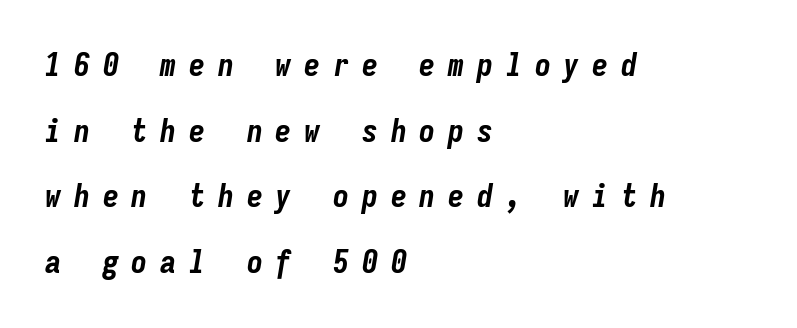
Q: Is the text bold? A: Yes.
Q: Is the text italic (slanted)? A: Yes, it leans right by about 9 degrees.
Q: Is the text underlined? A: No.
Q: How is the paragraph aligned? A: Left-aligned.
Q: Is the spacing between letters normal or unusually wide? A: Unusually wide.
Q: Is the spacing between lines tight, normal or loose? A: Loose.
Q: Width (condensed, normal, or wide)? A: Condensed.
Q: Stroke contrast? A: Low.
Q: x-height? A: Medium.
Q: Monospaced? A: Yes.
